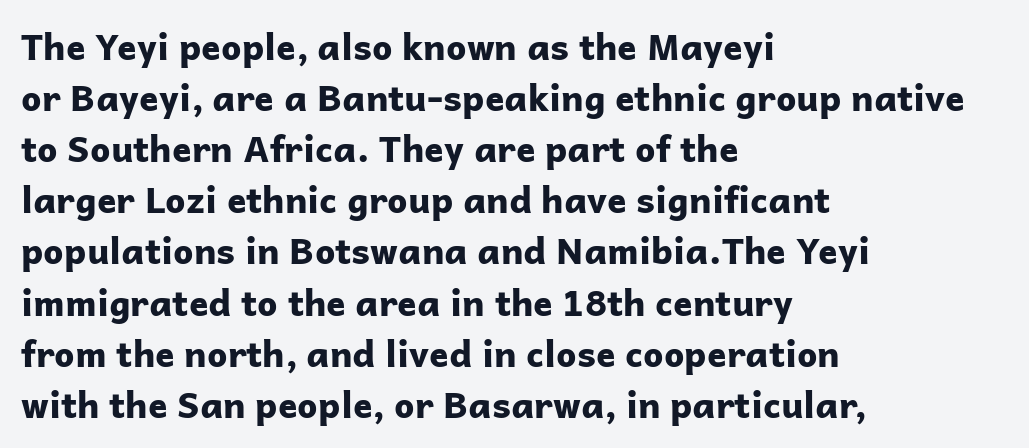
The type family on display is of the sans-serif kind. The rows are spaced the way most documents space them. Check under the words: just untouched page. Caption: multi-line text, flush left, ragged right. These lines are rendered in a variable-pitch font. In terms of posture, this sample is upright.
